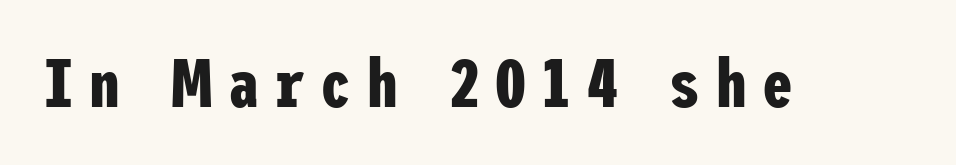
Weight check: bold — yes, fully. The words here are not underlined. Ordinary non-slanted type is in use. Nope, no serifs anywhere on these letters. A typesetter would call this heavily tracked-out type.
